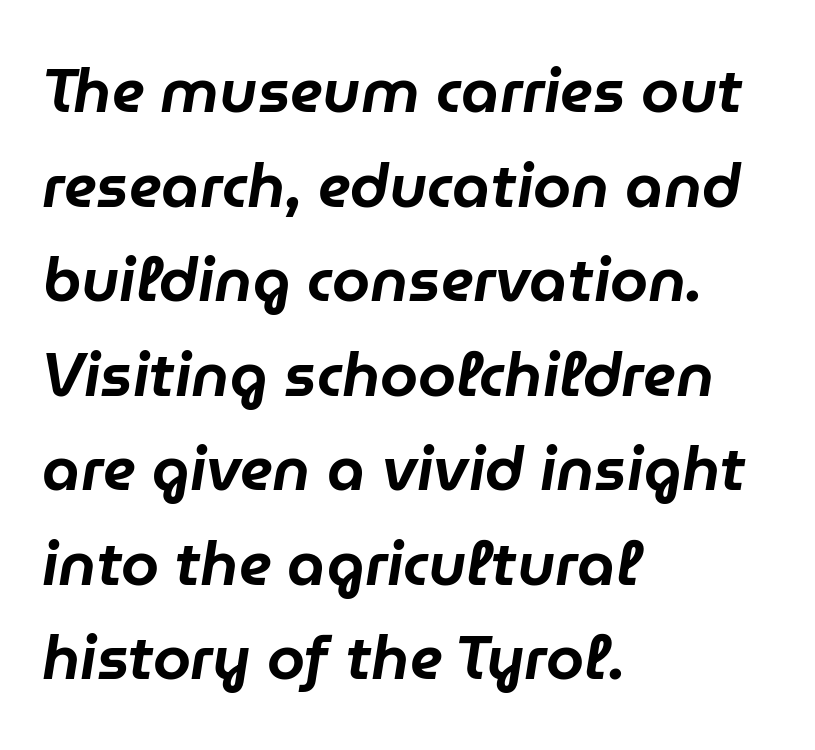
The image shows 61 px text type, italic (leaning right); set left-aligned, normal line spacing (1.55x), normal letter spacing, not underlined; low stroke contrast and a medium x-height.
